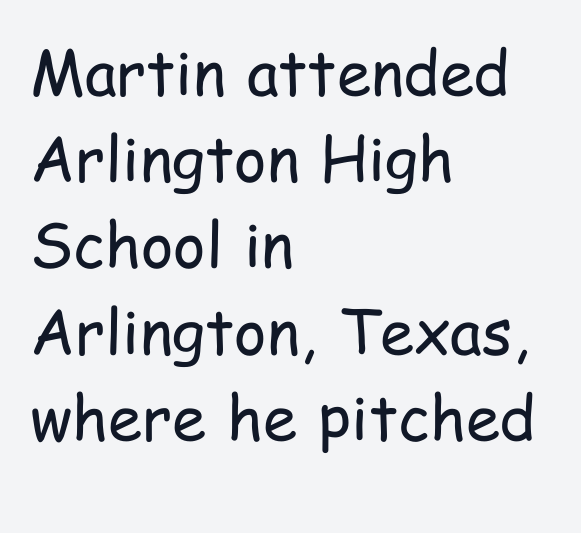
{"serif": "no", "italic": "no", "bold": "no", "weight": "regular", "width": "condensed", "stroke_contrast": "low", "x_height": "medium", "monospaced": "no", "underline": "no", "align": "left", "line_spacing": "normal", "line_spacing_ratio": 1.39, "letter_spacing": "normal", "letter_spacing_em": 0.0, "glyph_px": 62}
